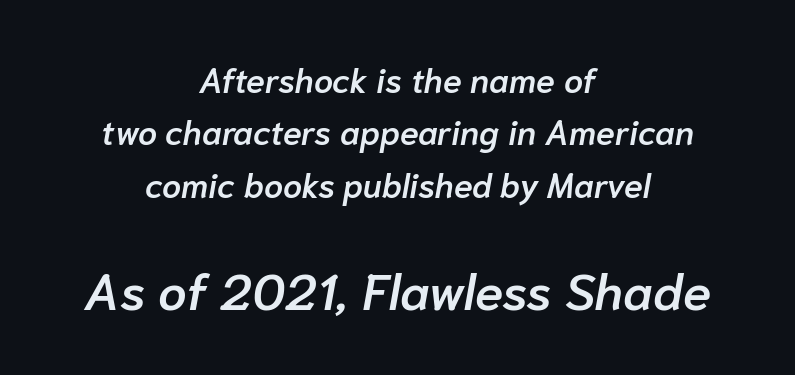
The image shows 51 px semibold type, italic (leaning right); set centered, normal line spacing (1.54x), normal letter spacing, not underlined; the second (bottom) block is 1.5x larger; low stroke contrast and a medium x-height.
